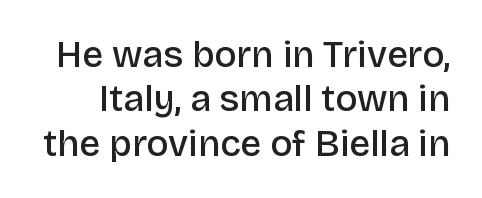
Q: Is the text bold? A: Semi-bold.
Q: Is the text italic (slanted)? A: No, it is upright.
Q: Is the typeface a serif or a sans-serif typeface? A: Sans-serif.
Q: Is the text underlined? A: No.
Q: Is the spacing between letters normal or unusually wide? A: Normal.
Q: Width (condensed, normal, or wide)? A: Normal.
Q: Stroke contrast? A: Low.
Q: x-height? A: Large.
Q: Monospaced? A: No.
